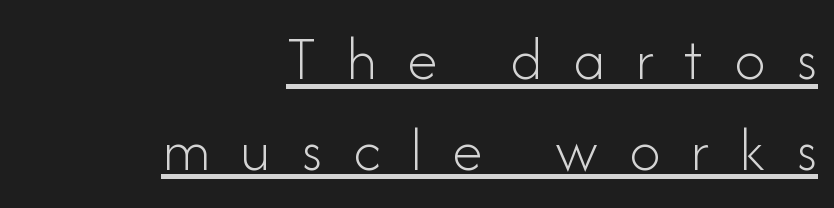
The words here are underlined. Weight class: somewhere from thin through regular. This rendering employs a face without finishing strokes, i.e., a sans-serif. Interline gaps are of average width in this sample.
